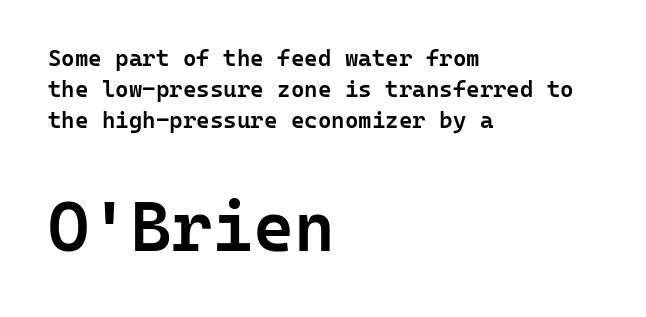
Serif or sans? Sans — the stroke terminals are bare. I'd describe the lettering as semibold — firm but not a full bold. Glance below the letters and you will spot only blank space. Size hierarchy here favors the trailing block over the leading one. These lines were composed using upright roman letters. Spacing between characters is what you'd get straight out of the box.
